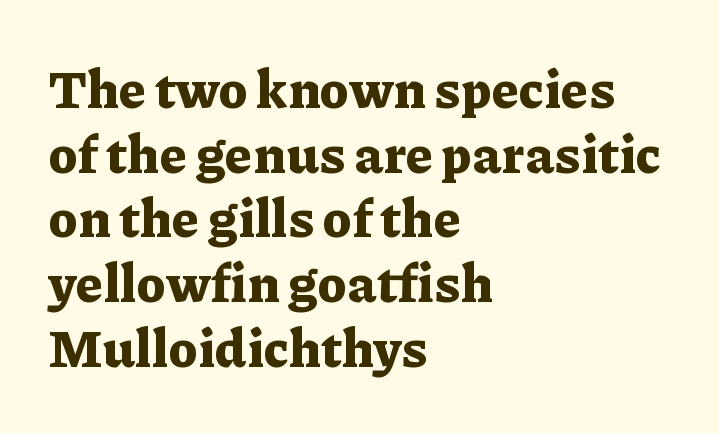
Posture: straight, roman, zero tilt. The strip under each line holds only bare page. Each letter's strokes conclude with small projecting serifs. Chunky letters — that's bold for sure. Compared with a centered layout, this one pins lines to the left instead. Is this a fixed-width face? No — the glyphs have proportional, varying widths.
